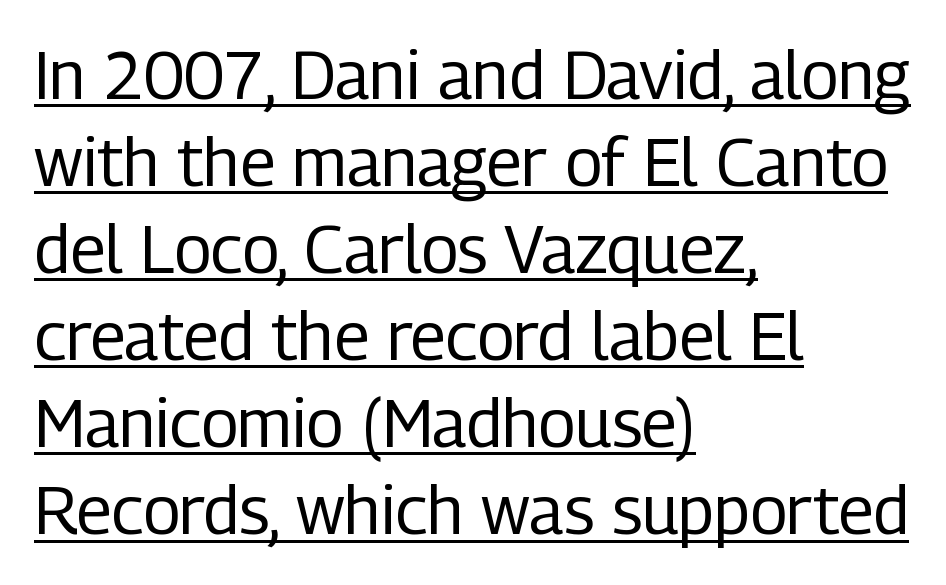
The image shows 67 px regular-weight, condensed sans-serif type, upright; set left-aligned, normal line spacing (1.3x), normal letter spacing, underlined; low stroke contrast and a medium x-height.
